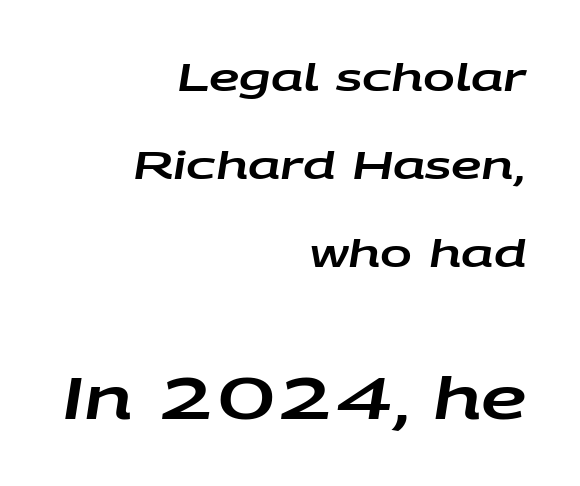
{"italic": "yes", "lean": "right", "slant_degrees": 9, "width": "wide", "stroke_contrast": "low", "x_height": "large", "monospaced": "no", "underline": "no", "align": "right", "line_spacing": "loose", "line_spacing_ratio": 2.31, "letter_spacing": "normal", "letter_spacing_em": 0.0, "larger_block": "second", "size_ratio": 1.5, "glyph_px": 57}
